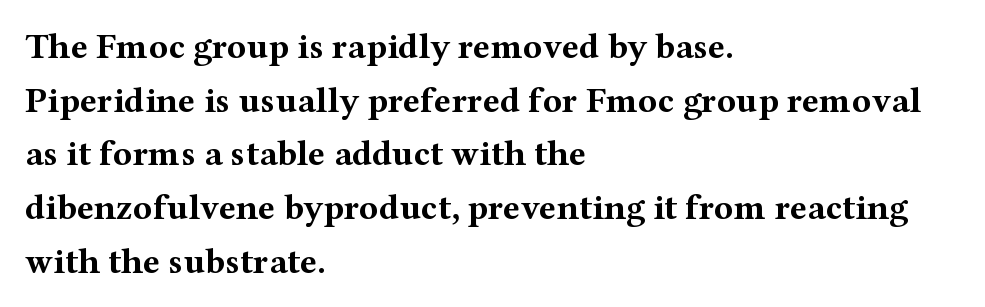
Q: Is the text bold? A: Yes.
Q: Is the text italic (slanted)? A: No, it is upright.
Q: Is the typeface a serif or a sans-serif typeface? A: Serif.
Q: Is the text underlined? A: No.
Q: How is the paragraph aligned? A: Left-aligned.
Q: Is the spacing between letters normal or unusually wide? A: Normal.
Q: Is the spacing between lines tight, normal or loose? A: Normal.
Q: Width (condensed, normal, or wide)? A: Wide.
Q: Stroke contrast? A: Medium.
Q: x-height? A: Medium.
Q: Monospaced? A: No.
